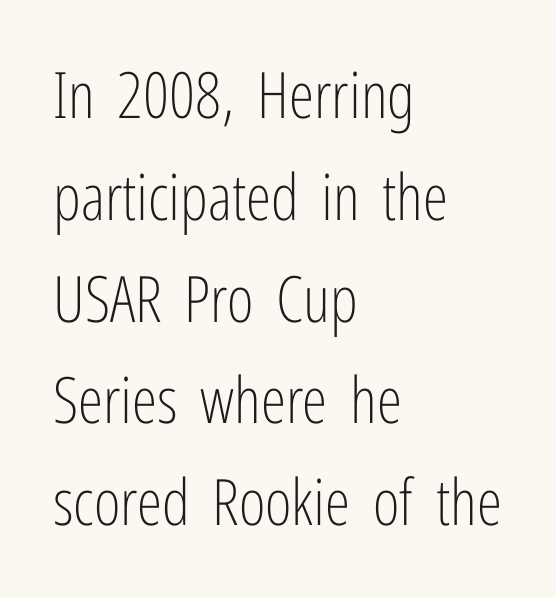
This sample has the flowing, uneven cadence of proportional lettering. Line spacing here is normal. Stem width sits at or under what a default text font uses. Decoration check: the copy has no underline. No italicization has been applied; the sample stays upright.
